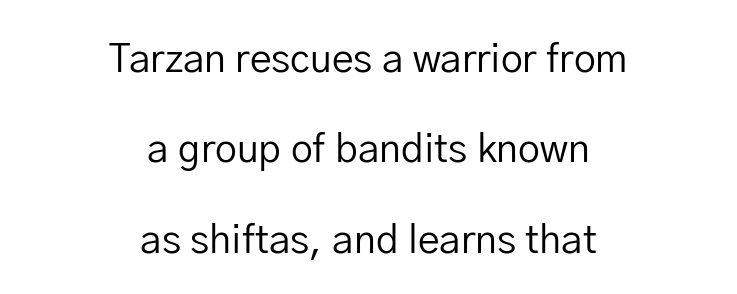
The image shows 39 px regular-weight sans-serif type, upright; set centered, loose line spacing (2.32x), normal letter spacing, not underlined; low stroke contrast and a medium x-height.
